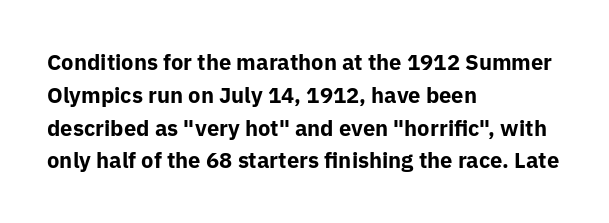
Nobody touched the tracking dial on this one. Alignment: flush left. Tall strokes in this sample are plumb rather than angled. Weight: bold.
